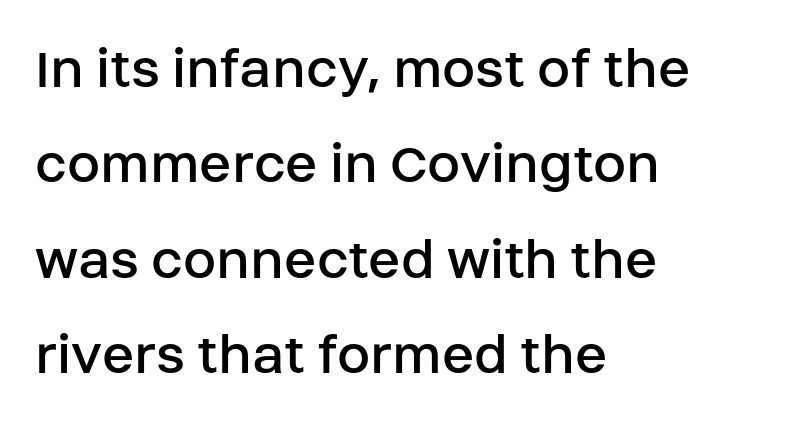
Q: Is the text bold? A: No.
Q: Is the text italic (slanted)? A: No, it is upright.
Q: Is the typeface a serif or a sans-serif typeface? A: Sans-serif.
Q: Is the text underlined? A: No.
Q: How is the paragraph aligned? A: Left-aligned.
Q: Is the spacing between letters normal or unusually wide? A: Normal.
Q: Is the spacing between lines tight, normal or loose? A: Normal.
Q: Width (condensed, normal, or wide)? A: Normal.
Q: Stroke contrast? A: Low.
Q: x-height? A: Large.
Q: Monospaced? A: No.
